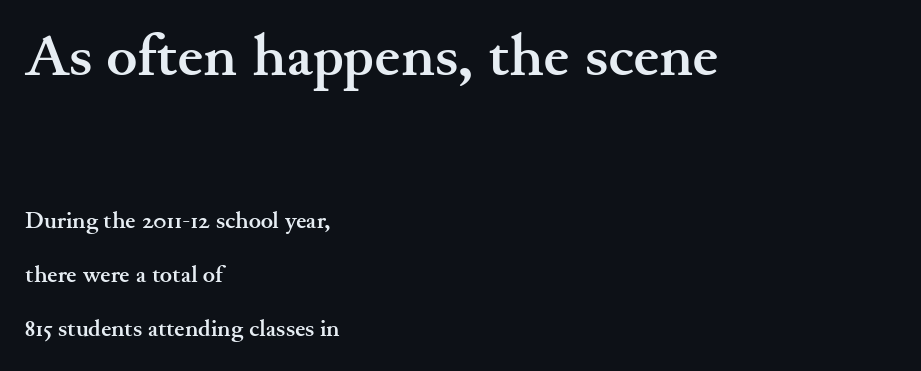
{"serif": "yes", "italic": "no", "bold": "yes", "weight": "semibold", "width": "wide", "stroke_contrast": "medium", "x_height": "small", "monospaced": "no", "underline": "no", "align": "left", "line_spacing": "loose", "line_spacing_ratio": 2.35, "letter_spacing": "normal", "letter_spacing_em": 0.0, "larger_block": "first", "size_ratio": 2.52, "glyph_px": 58}
